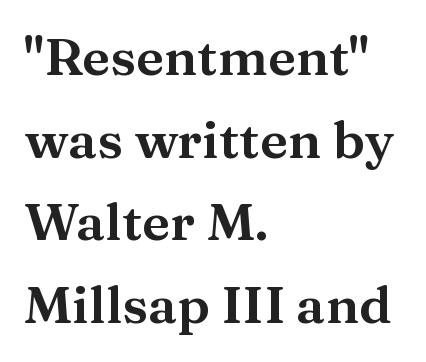
Q: Is the text italic (slanted)? A: No, it is upright.
Q: Is the typeface a serif or a sans-serif typeface? A: Serif.
Q: Is the text underlined? A: No.
Q: How is the paragraph aligned? A: Left-aligned.
Q: Is the spacing between letters normal or unusually wide? A: Normal.
Q: Is the spacing between lines tight, normal or loose? A: Normal.
Q: Width (condensed, normal, or wide)? A: Wide.
Q: Stroke contrast? A: Medium.
Q: x-height? A: Medium.
Q: Monospaced? A: No.
